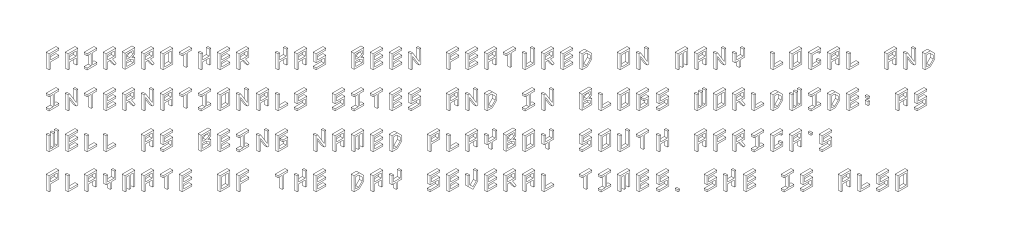
The space between consecutive lines is moderate. This sample uses plain, unmodified letter spacing. Layout note: lines flush left. No italicization has been applied; the sample stays upright. The passage shown is not underscored anywhere.
